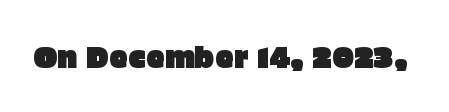
The image shows 30 px sans-serif type, upright; set normal letter spacing, not underlined; low stroke contrast and a large x-height.
